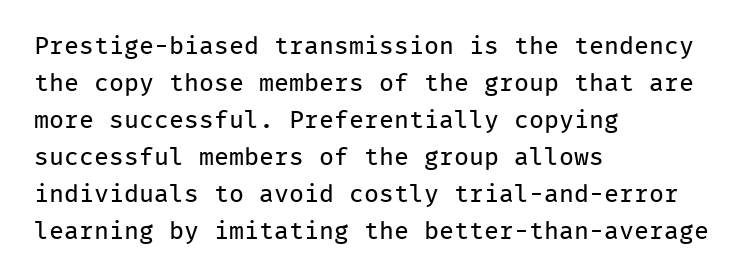
{"italic": "no", "bold": "no", "underline": "no", "align": "left", "line_spacing": "normal", "line_spacing_ratio": 1.48, "letter_spacing": "normal", "letter_spacing_em": 0.0, "glyph_px": 25}
